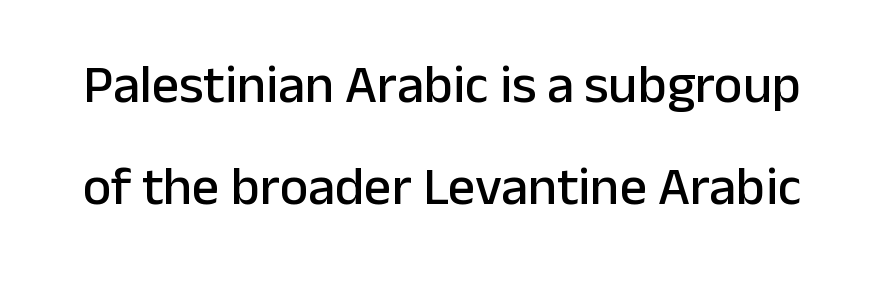
Q: Is the text italic (slanted)? A: No, it is upright.
Q: Is the typeface a serif or a sans-serif typeface? A: Sans-serif.
Q: Is the text underlined? A: No.
Q: Is the spacing between letters normal or unusually wide? A: Normal.
Q: Width (condensed, normal, or wide)? A: Normal.
Q: Stroke contrast? A: Low.
Q: x-height? A: Medium.
Q: Monospaced? A: No.
